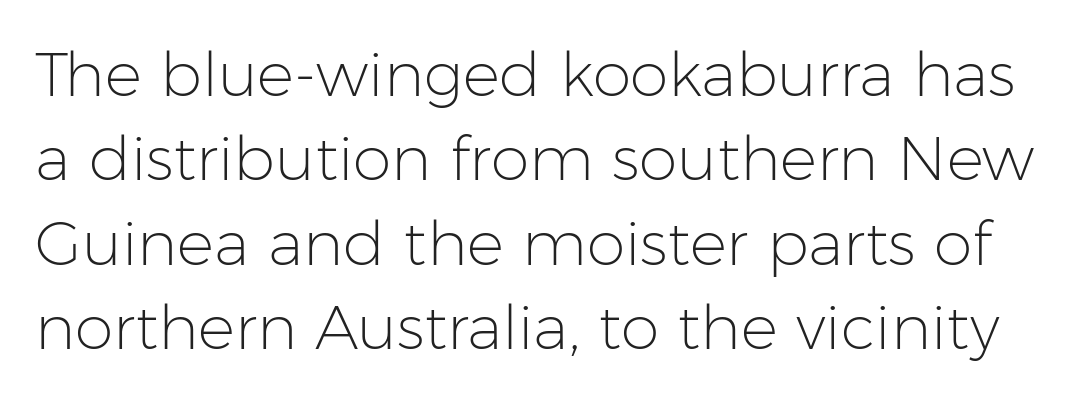
{"serif": "no", "italic": "no", "bold": "no", "weight": "light", "width": "normal", "stroke_contrast": "low", "x_height": "medium", "monospaced": "no", "underline": "no", "line_spacing": "normal", "line_spacing_ratio": 1.36, "letter_spacing": "normal", "letter_spacing_em": 0.0, "glyph_px": 62}
